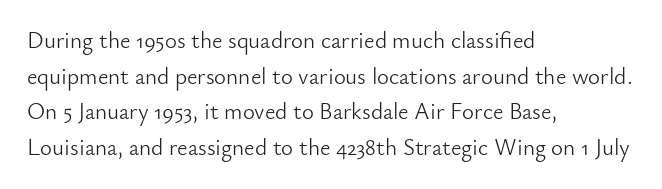
The image shows 23 px text type, upright; set left-aligned, normal line spacing (1.55x), normal letter spacing, not underlined.
